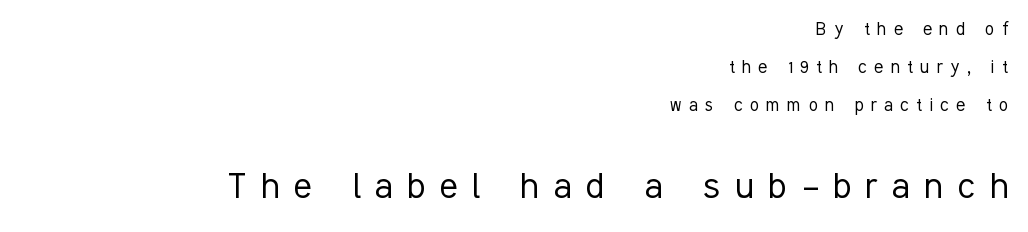
Q: Is the text bold? A: No.
Q: Is the text italic (slanted)? A: No, it is upright.
Q: Is the typeface a serif or a sans-serif typeface? A: Sans-serif.
Q: Is the text underlined? A: No.
Q: How is the paragraph aligned? A: Right-aligned.
Q: Is the spacing between letters normal or unusually wide? A: Unusually wide.
Q: Which block of text is set in a larger size, the first (top) or the second (bottom)? A: The second (bottom) one.
Q: Width (condensed, normal, or wide)? A: Condensed.
Q: Stroke contrast? A: Low.
Q: x-height? A: Medium.
Q: Monospaced? A: No.
